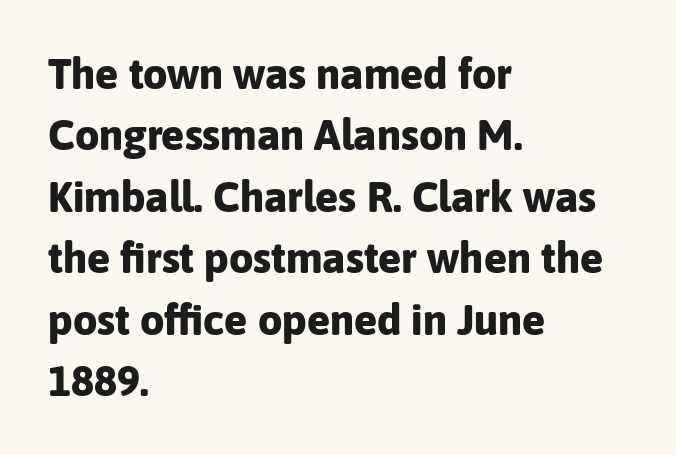
Q: Is the text bold? A: Yes.
Q: Is the text italic (slanted)? A: No, it is upright.
Q: Is the typeface a serif or a sans-serif typeface? A: Sans-serif.
Q: Is the text underlined? A: No.
Q: How is the paragraph aligned? A: Left-aligned.
Q: Is the spacing between letters normal or unusually wide? A: Normal.
Q: Is the spacing between lines tight, normal or loose? A: Normal.
Q: Width (condensed, normal, or wide)? A: Normal.
Q: Stroke contrast? A: Low.
Q: x-height? A: Medium.
Q: Monospaced? A: No.
